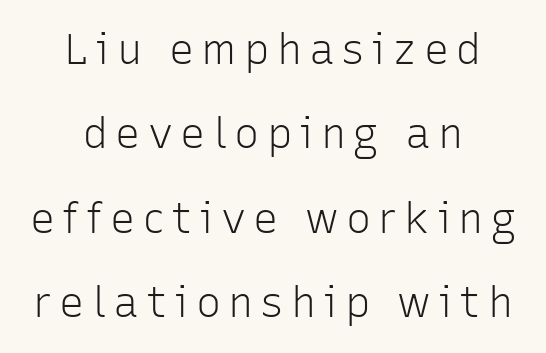
Q: Is the text bold? A: No.
Q: Is the text italic (slanted)? A: No, it is upright.
Q: Is the typeface a serif or a sans-serif typeface? A: Sans-serif.
Q: Is the text underlined? A: No.
Q: How is the paragraph aligned? A: Centered.
Q: Is the spacing between lines tight, normal or loose? A: Loose.
Q: Width (condensed, normal, or wide)? A: Normal.
Q: Stroke contrast? A: Low.
Q: x-height? A: Medium.
Q: Monospaced? A: No.
